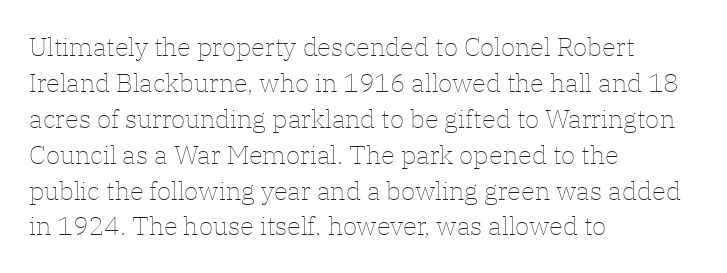
The characters are drawn with everyday or finer stroke widths. Line beginnings align vertically; line endings do not. Rule under the text: the space is simply empty. Words appear dense and cohesive because spacing is normal. Whoever set this chose a conventional vertical rhythm. Rendered with straight, roman letterforms.
